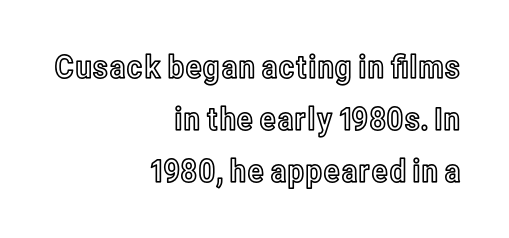
{"italic": "no", "width": "condensed", "x_height": "medium", "monospaced": "no", "underline": "no", "align": "right", "line_spacing": "normal", "line_spacing_ratio": 1.62, "letter_spacing": "normal", "letter_spacing_em": 0.0, "glyph_px": 32}
